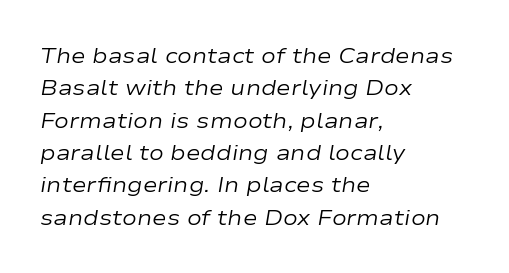
Does the leading feel generous? No, just average. This sample uses plain, unmodified letter spacing. Descenders hang freely into open space. A quiet, ordinary-to-light weight characterises the typeface. Emphasis-style slanted type is in use.
